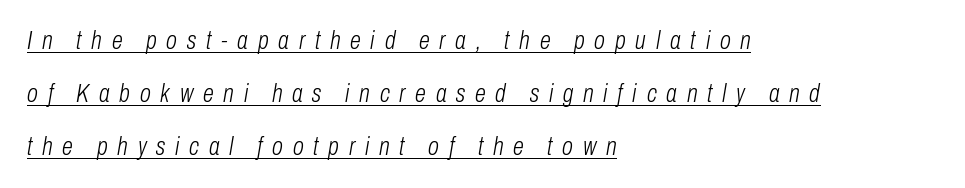
The image shows 25 px text type, italic (leaning right); set left-aligned, loose line spacing (2.12x), unusually wide letter spacing (+0.39 em), underlined.
